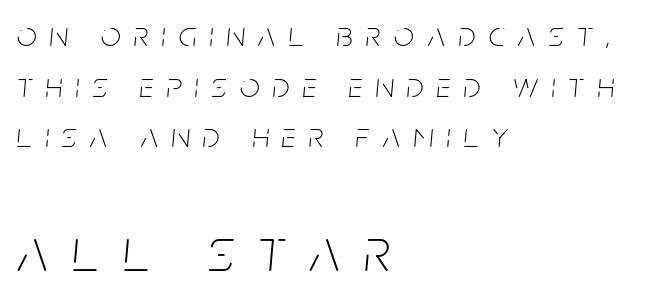
{"italic": "yes", "lean": "right", "slant_degrees": 5, "bold": "no", "weight": "thin", "width": "condensed", "stroke_contrast": "low", "x_height": "large", "monospaced": "no", "underline": "no", "align": "left", "line_spacing": "normal", "line_spacing_ratio": 1.45, "letter_spacing": "wide", "letter_spacing_em": 0.38, "larger_block": "second", "size_ratio": 1.77, "glyph_px": 62}
